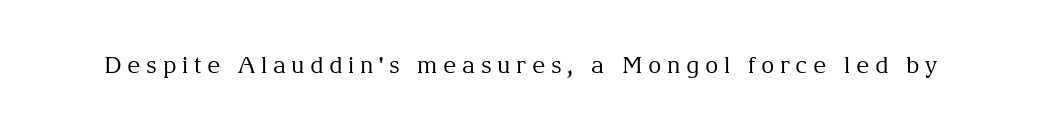
Q: Is the text bold? A: No.
Q: Is the text italic (slanted)? A: No, it is upright.
Q: Is the text underlined? A: No.
Q: Is the spacing between letters normal or unusually wide? A: Unusually wide.
